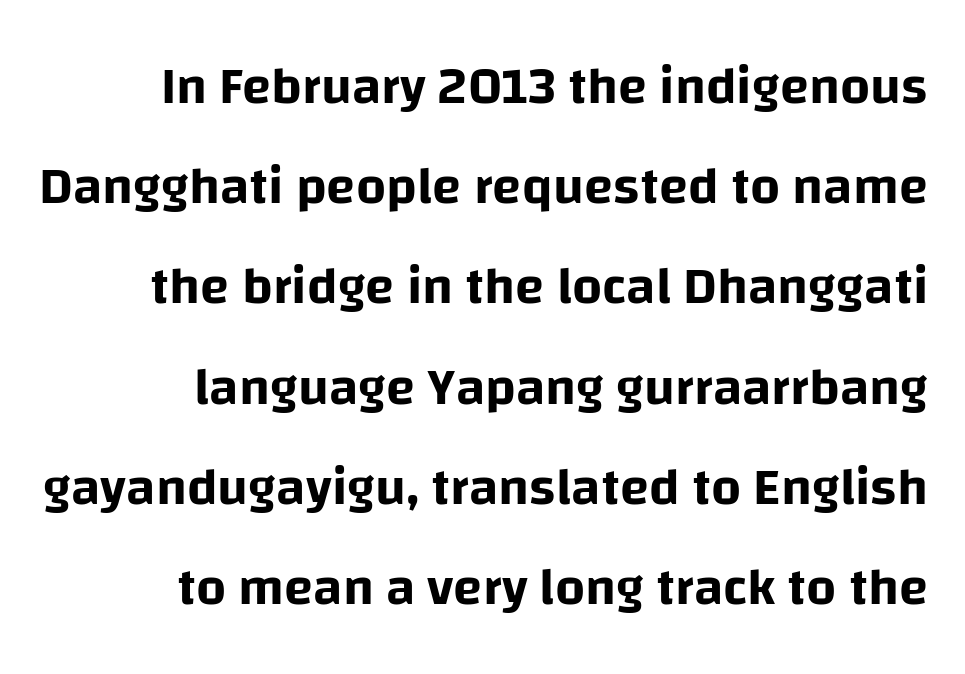
The image shows 53 px sans-serif type, upright; set right-aligned, line spacing 1.89x, normal letter spacing, not underlined; low stroke contrast and a large x-height.
